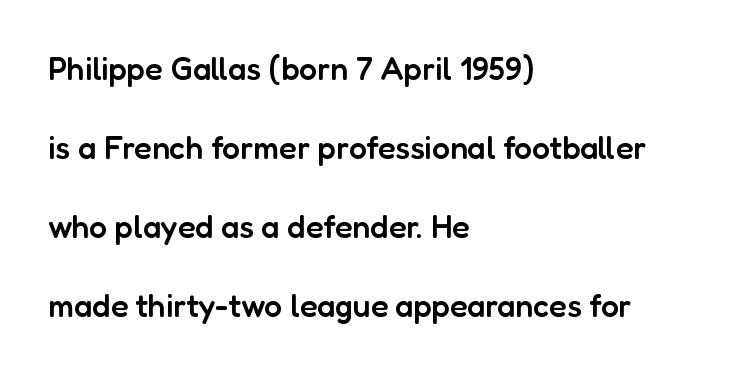
The image shows 32 px semibold sans-serif type, upright; set left-aligned, loose line spacing (2.47x), normal letter spacing, not underlined; low stroke contrast and a medium x-height.
